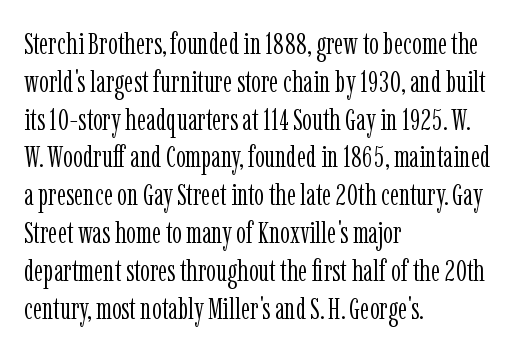
Character widths vary here, with narrow letters taking less room than wide ones. Underline: absent. The setting favours the left margin, as ordinary paragraphs usually do. The font is comparable to plain body text, perhaps lighter. The font family rendered here belongs to the serif group.
